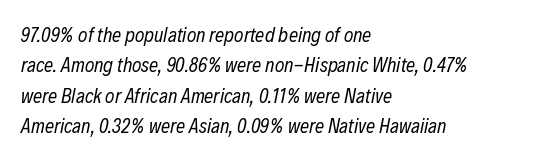
Q: Is the text bold? A: No.
Q: Is the text italic (slanted)? A: Yes, it leans right by about 12 degrees.
Q: Is the text underlined? A: No.
Q: How is the paragraph aligned? A: Left-aligned.
Q: Is the spacing between letters normal or unusually wide? A: Normal.
Q: Is the spacing between lines tight, normal or loose? A: Normal.
